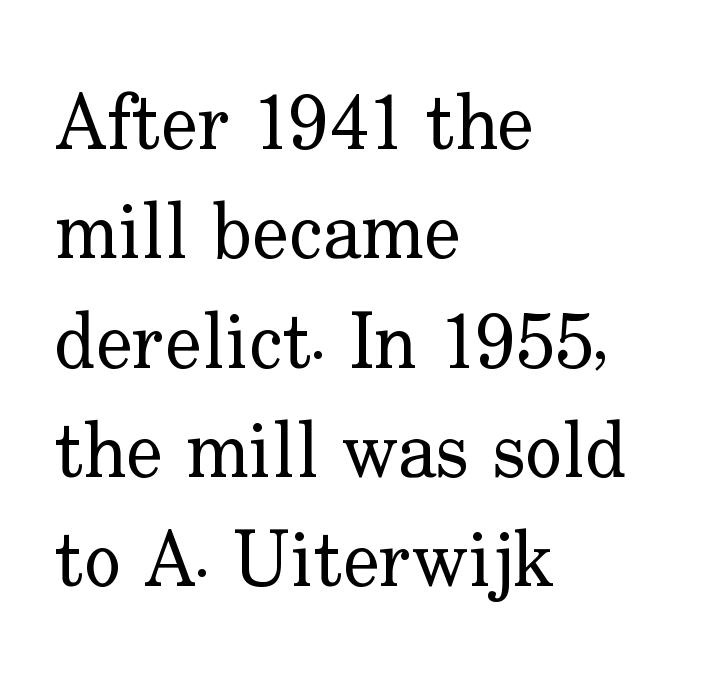
{"serif": "yes", "italic": "no", "bold": "no", "weight": "regular", "width": "normal", "stroke_contrast": "low", "x_height": "small", "monospaced": "no", "underline": "no", "align": "left", "line_spacing": "normal", "line_spacing_ratio": 1.42, "letter_spacing": "normal", "letter_spacing_em": 0.0, "glyph_px": 77}
